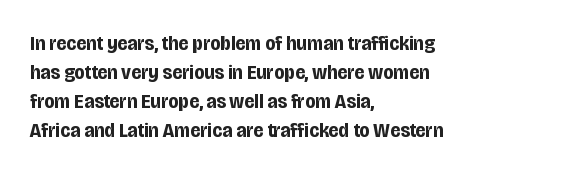
The lines are quadded left. These lines keep a tight, regular rhythm from letter to letter. The gap between lines stays unmarked. It's the straight-up-and-down kind of type. The rendering uses a moderate line-height, typical for paragraphs. Pretty heavy lettering here — definitely bold.
